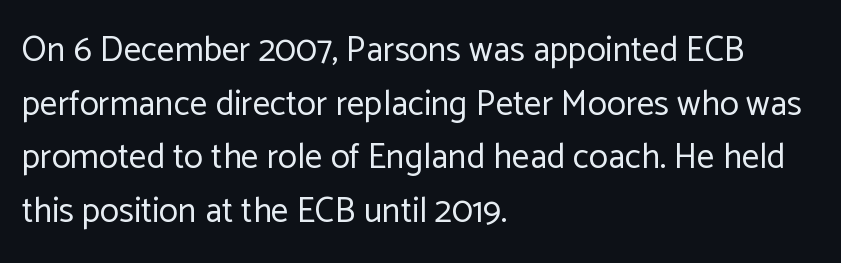
The image shows 35 px regular-weight sans-serif type, upright; set left-aligned, normal line spacing (1.53x), normal letter spacing, not underlined; low stroke contrast and a medium x-height.
